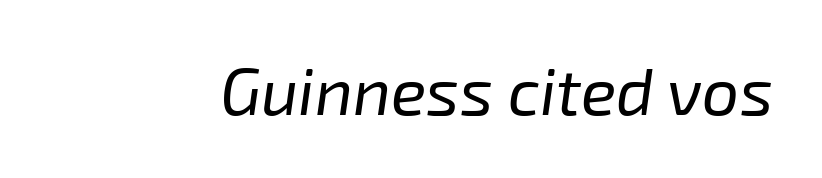
{"italic": "yes", "lean": "right", "slant_degrees": 8, "bold": "no", "weight": "regular", "width": "normal", "stroke_contrast": "low", "x_height": "medium", "monospaced": "no", "underline": "no", "letter_spacing": "normal", "letter_spacing_em": 0.0, "glyph_px": 66}
